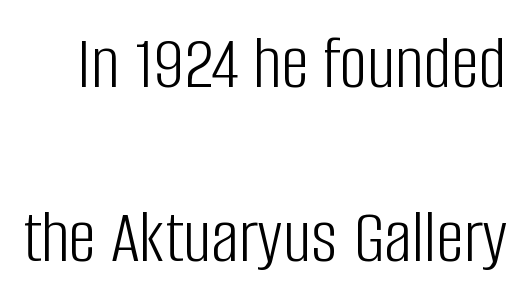
Designer's note — italics off, roman on. The characters are drawn with everyday or finer stroke widths. Think of a printed novel: that variable character pitch is what you see here. Widely set lines give the paragraph a tall, airy silhouette. Lines of text with bare space underneath.
